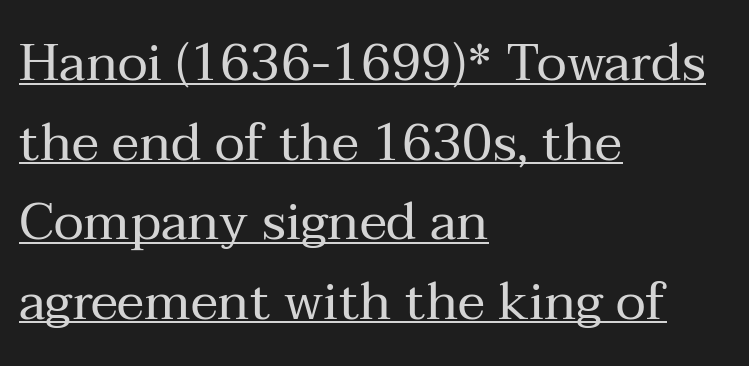
{"serif": "yes", "italic": "no", "bold": "no", "weight": "regular", "width": "normal", "stroke_contrast": "medium", "x_height": "medium", "monospaced": "no", "underline": "yes", "align": "left", "line_spacing": "normal", "line_spacing_ratio": 1.53, "letter_spacing": "normal", "letter_spacing_em": 0.0, "glyph_px": 52}
